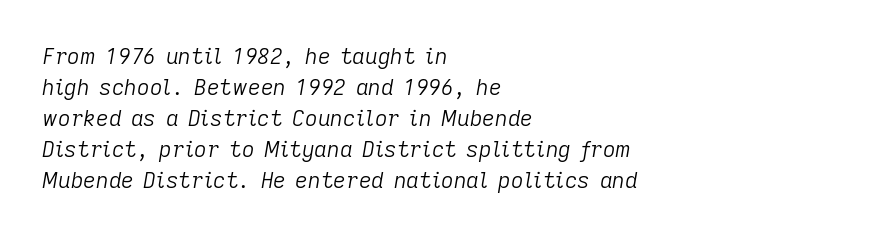
Q: Is the text bold? A: No.
Q: Is the text italic (slanted)? A: Yes, it leans right by about 9 degrees.
Q: Is the text underlined? A: No.
Q: How is the paragraph aligned? A: Left-aligned.
Q: Is the spacing between letters normal or unusually wide? A: Normal.
Q: Is the spacing between lines tight, normal or loose? A: Normal.
